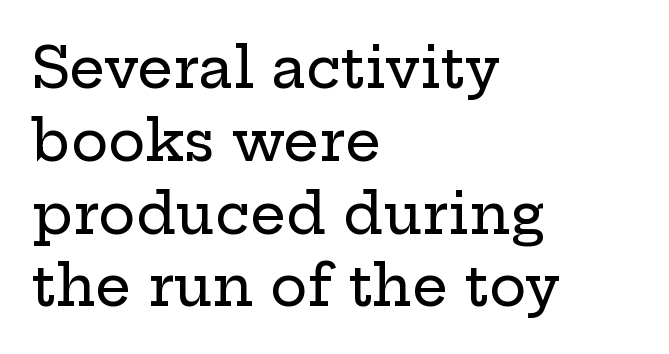
Q: Is the text italic (slanted)? A: No, it is upright.
Q: Is the typeface a serif or a sans-serif typeface? A: Serif.
Q: Is the text underlined? A: No.
Q: How is the paragraph aligned? A: Left-aligned.
Q: Is the spacing between letters normal or unusually wide? A: Normal.
Q: Is the spacing between lines tight, normal or loose? A: Normal.
Q: Width (condensed, normal, or wide)? A: Wide.
Q: Stroke contrast? A: Low.
Q: x-height? A: Medium.
Q: Monospaced? A: No.
